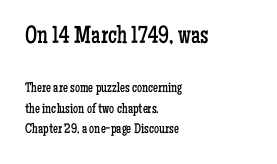
The letters stand upright; this is a roman face. Spacing between characters is what you'd get straight out of the box. The upper block of text is set noticeably larger than the block beneath it. A student would call this left alignment; a typographer would say flush left, rag right.
